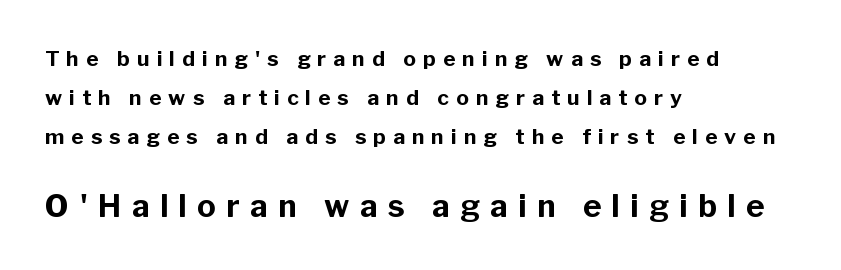
Q: Is the text bold? A: Yes.
Q: Is the text italic (slanted)? A: No, it is upright.
Q: Is the typeface a serif or a sans-serif typeface? A: Sans-serif.
Q: Is the text underlined? A: No.
Q: How is the paragraph aligned? A: Left-aligned.
Q: Is the spacing between letters normal or unusually wide? A: Unusually wide.
Q: Which block of text is set in a larger size, the first (top) or the second (bottom)? A: The second (bottom) one.
Q: Width (condensed, normal, or wide)? A: Normal.
Q: Stroke contrast? A: Low.
Q: x-height? A: Medium.
Q: Monospaced? A: No.
